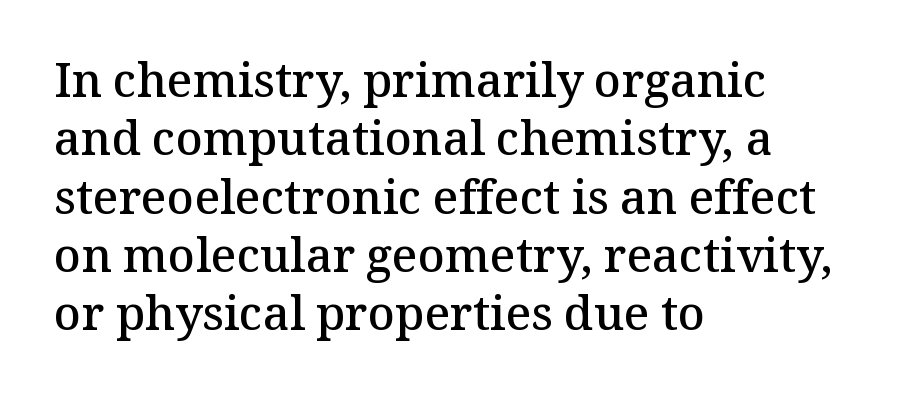
The image shows 47 px semibold serif type, upright; set left-aligned, line spacing 1.24x, normal letter spacing, not underlined; medium stroke contrast and a medium x-height.
